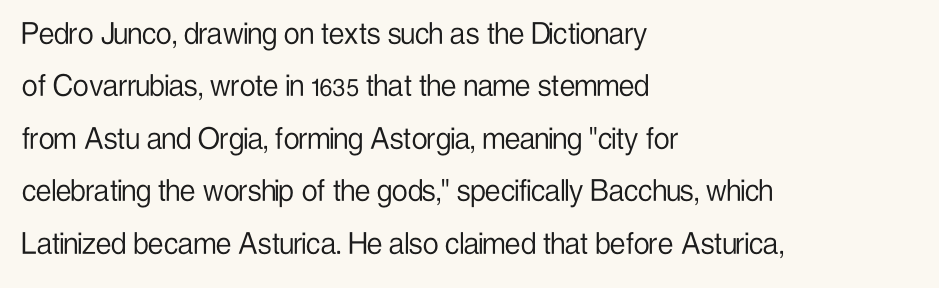
Q: Is the text bold? A: No.
Q: Is the text italic (slanted)? A: No, it is upright.
Q: Is the typeface a serif or a sans-serif typeface? A: Sans-serif.
Q: Is the text underlined? A: No.
Q: How is the paragraph aligned? A: Left-aligned.
Q: Is the spacing between letters normal or unusually wide? A: Normal.
Q: Is the spacing between lines tight, normal or loose? A: Normal.
Q: Width (condensed, normal, or wide)? A: Condensed.
Q: Stroke contrast? A: Low.
Q: x-height? A: Medium.
Q: Monospaced? A: No.
